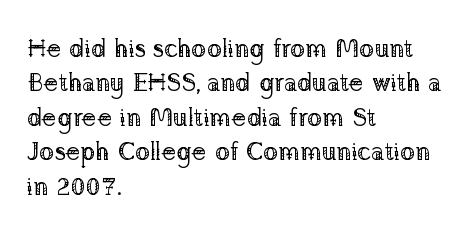
The image shows 25 px text type, upright; set left-aligned, normal line spacing (1.38x), normal letter spacing, not underlined.
